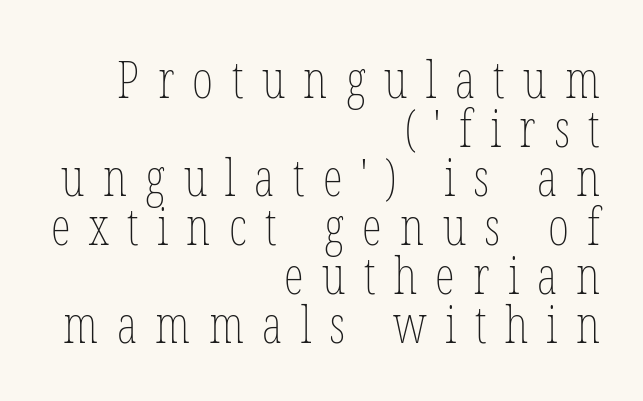
Q: Is the text bold? A: No.
Q: Is the text italic (slanted)? A: No, it is upright.
Q: Is the text underlined? A: No.
Q: How is the paragraph aligned? A: Right-aligned.
Q: Is the spacing between letters normal or unusually wide? A: Unusually wide.
Q: Is the spacing between lines tight, normal or loose? A: Tight.
Q: Width (condensed, normal, or wide)? A: Condensed.
Q: Stroke contrast? A: Low.
Q: x-height? A: Medium.
Q: Monospaced? A: No.
